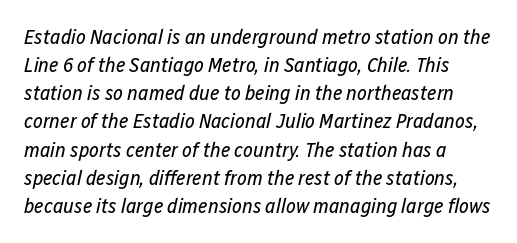
Q: Is the text bold? A: No.
Q: Is the text italic (slanted)? A: Yes, it leans right by about 12 degrees.
Q: Is the text underlined? A: No.
Q: Is the spacing between letters normal or unusually wide? A: Normal.
Q: Is the spacing between lines tight, normal or loose? A: Normal.
